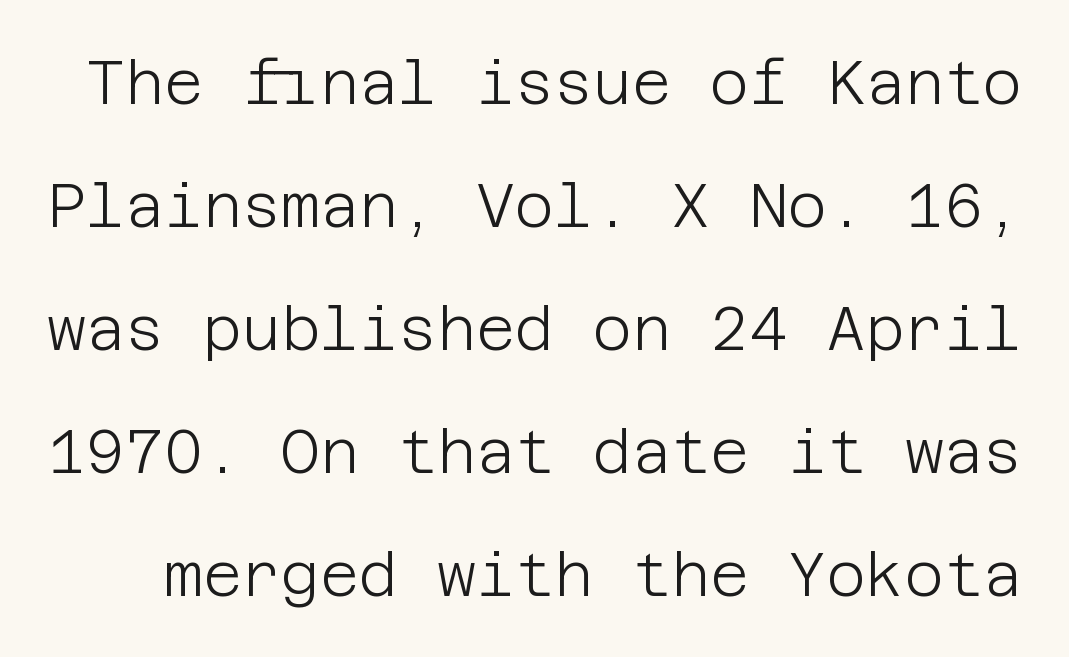
Q: Is the text bold? A: No.
Q: Is the text italic (slanted)? A: No, it is upright.
Q: Is the typeface a serif or a sans-serif typeface? A: Sans-serif.
Q: Is the text underlined? A: No.
Q: Is the spacing between letters normal or unusually wide? A: Normal.
Q: Is the spacing between lines tight, normal or loose? A: Loose.
Q: Width (condensed, normal, or wide)? A: Normal.
Q: Stroke contrast? A: Low.
Q: x-height? A: Large.
